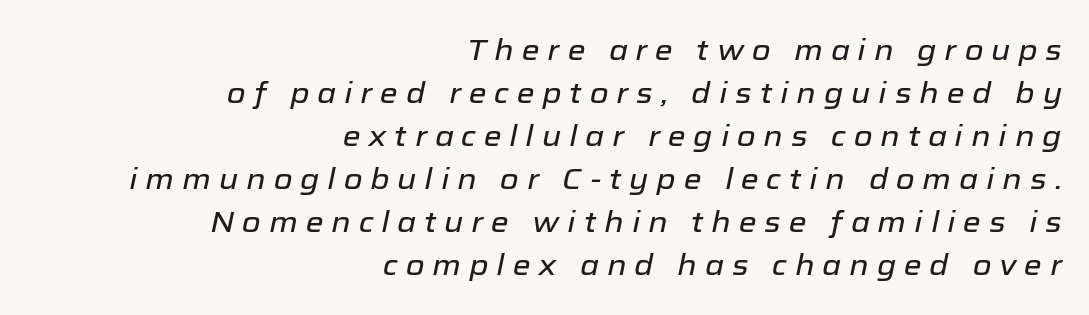
{"italic": "yes", "lean": "right", "slant_degrees": 12, "width": "normal", "stroke_contrast": "low", "x_height": "medium", "monospaced": "no", "underline": "no", "align": "right", "line_spacing": "normal", "line_spacing_ratio": 1.48, "letter_spacing": "wide", "letter_spacing_em": 0.27, "glyph_px": 29}
